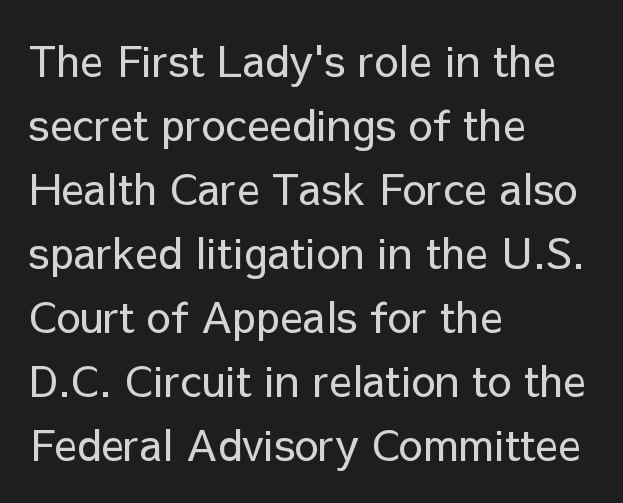
Q: Is the text bold? A: No.
Q: Is the text italic (slanted)? A: No, it is upright.
Q: Is the typeface a serif or a sans-serif typeface? A: Sans-serif.
Q: Is the text underlined? A: No.
Q: How is the paragraph aligned? A: Left-aligned.
Q: Is the spacing between letters normal or unusually wide? A: Normal.
Q: Is the spacing between lines tight, normal or loose? A: Normal.
Q: Width (condensed, normal, or wide)? A: Normal.
Q: Stroke contrast? A: Low.
Q: x-height? A: Medium.
Q: Monospaced? A: No.
